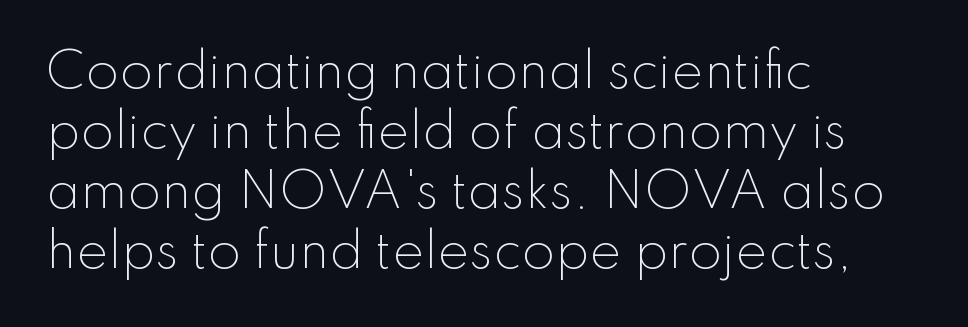
{"serif": "no", "italic": "no", "bold": "no", "weight": "light", "width": "normal", "stroke_contrast": "low", "x_height": "small", "monospaced": "no", "underline": "no", "align": "left", "line_spacing": "normal", "line_spacing_ratio": 1.25, "letter_spacing": "normal", "letter_spacing_em": 0.0, "glyph_px": 48}
